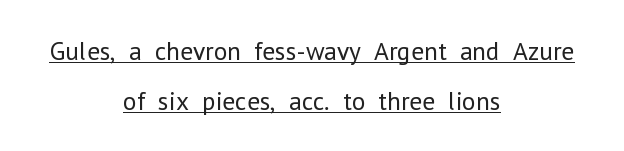
Q: Is the text bold? A: No.
Q: Is the text italic (slanted)? A: No, it is upright.
Q: Is the text underlined? A: Yes.
Q: How is the paragraph aligned? A: Centered.
Q: Is the spacing between letters normal or unusually wide? A: Normal.
Q: Is the spacing between lines tight, normal or loose? A: Loose.
